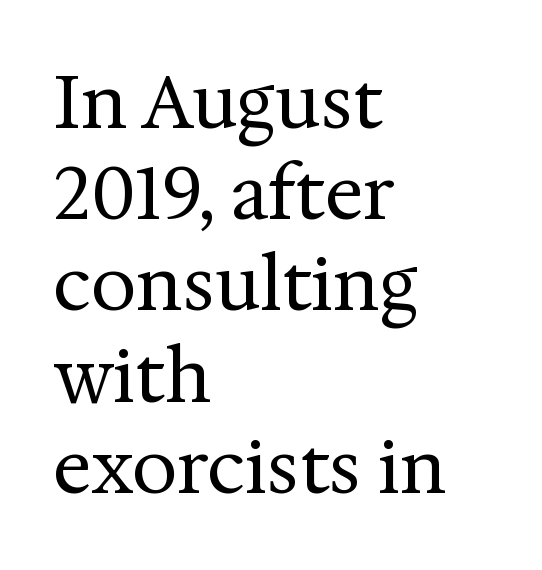
{"serif": "yes", "italic": "no", "bold": "no", "weight": "regular", "width": "normal", "stroke_contrast": "medium", "x_height": "medium", "monospaced": "no", "underline": "no", "align": "left", "line_spacing": "normal", "line_spacing_ratio": 1.25, "letter_spacing": "normal", "letter_spacing_em": 0.0, "glyph_px": 73}
